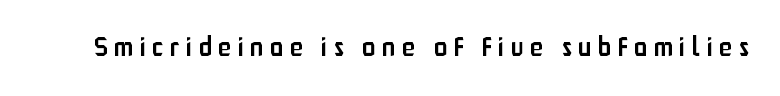
The image shows 27 px text type, upright; set unusually wide letter spacing (+0.24 em), not underlined.
